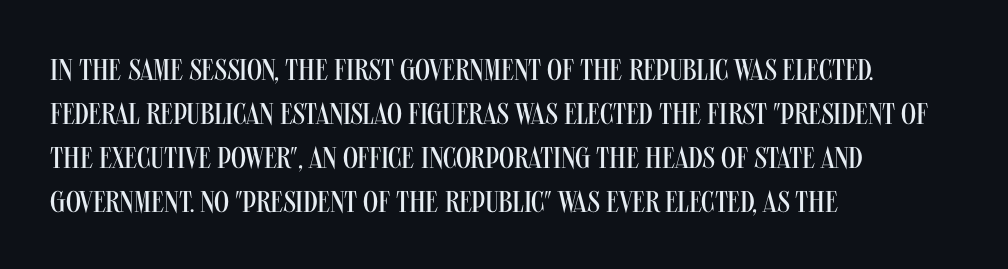
Layout note: lines flush left. Type without underlining. You could not count columns in this text — the font is proportionally spaced. Summary of vertical rhythm: regular, with standard interline spacing.
